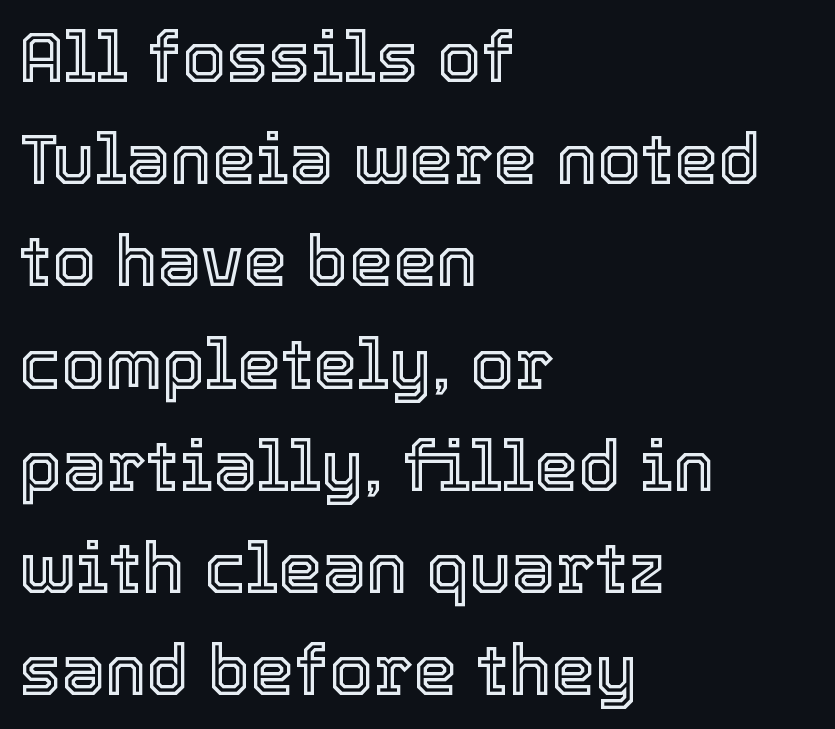
Q: Is the text italic (slanted)? A: No, it is upright.
Q: Is the text underlined? A: No.
Q: How is the paragraph aligned? A: Left-aligned.
Q: Is the spacing between letters normal or unusually wide? A: Normal.
Q: Is the spacing between lines tight, normal or loose? A: Normal.
Q: Width (condensed, normal, or wide)? A: Normal.
Q: x-height? A: Medium.
Q: Monospaced? A: No.
